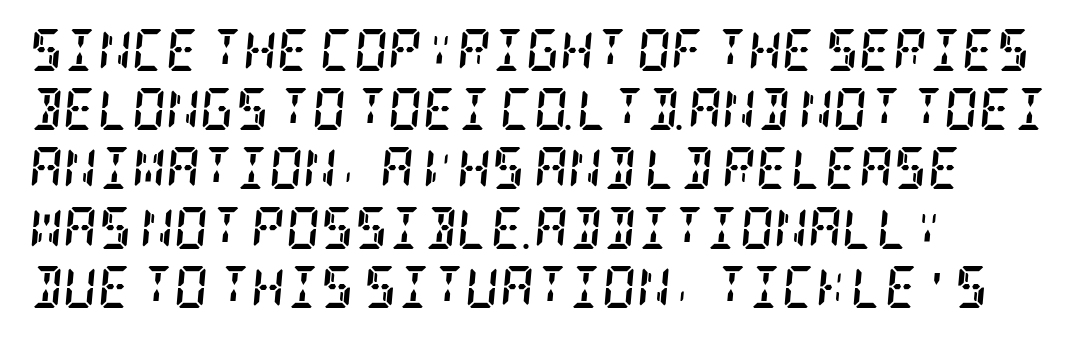
Q: Is the text bold? A: Yes.
Q: Is the text italic (slanted)? A: Yes, it leans right by about 5 degrees.
Q: Is the typeface a serif or a sans-serif typeface? A: Serif.
Q: Is the text underlined? A: No.
Q: How is the paragraph aligned? A: Left-aligned.
Q: Is the spacing between letters normal or unusually wide? A: Normal.
Q: Is the spacing between lines tight, normal or loose? A: Normal.
Q: Width (condensed, normal, or wide)? A: Condensed.
Q: Stroke contrast? A: Low.
Q: x-height? A: Large.
